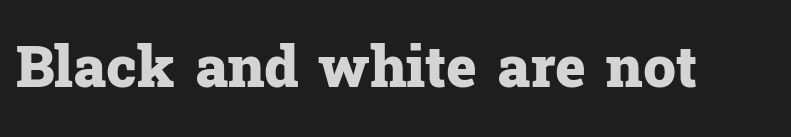
{"serif": "yes", "italic": "no", "bold": "yes", "weight": "heavy", "width": "normal", "stroke_contrast": "low", "x_height": "medium", "monospaced": "no", "underline": "no", "letter_spacing": "normal", "letter_spacing_em": 0.0, "glyph_px": 58}
